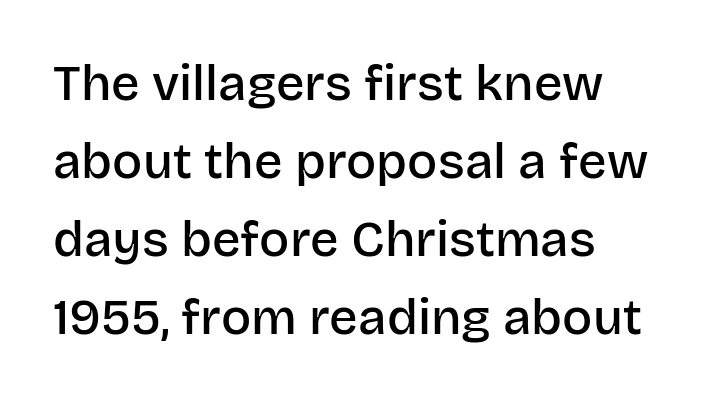
Does the lettering tilt? It doesn't — this is upright. The rows are spaced the way most documents space them. Note the varied advance widths — an 'i' is clearly narrower than an 'm'. The foot of each line stays bare and open. Does the copy run flush right? No — it runs flush left.
